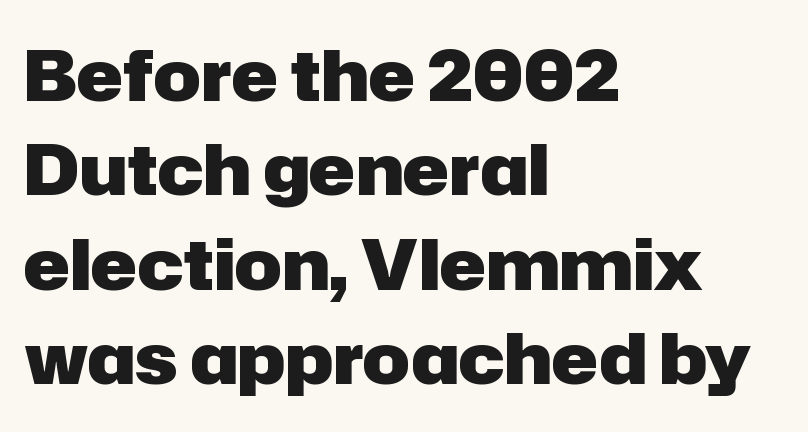
Q: Is the text bold? A: Yes.
Q: Is the text italic (slanted)? A: No, it is upright.
Q: Is the typeface a serif or a sans-serif typeface? A: Sans-serif.
Q: Is the text underlined? A: No.
Q: How is the paragraph aligned? A: Left-aligned.
Q: Is the spacing between letters normal or unusually wide? A: Normal.
Q: Is the spacing between lines tight, normal or loose? A: Normal.
Q: Width (condensed, normal, or wide)? A: Normal.
Q: Stroke contrast? A: Low.
Q: x-height? A: Medium.
Q: Monospaced? A: No.
